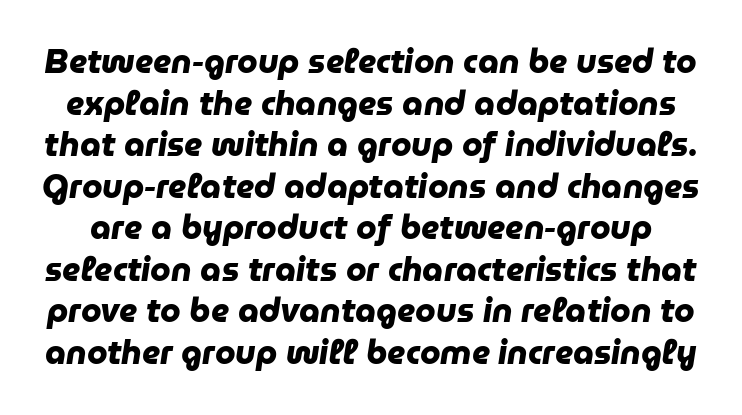
The letters advance in unequal steps, a hallmark of proportional type. The specimen omits any rule beneath the text block's lines. Are there feet on the stems? There aren't — it's a sans. Compared with an ordinary text face, these strokes are far heavier — a full bold. The type is set solid horizontally, with unmodified tracking.
